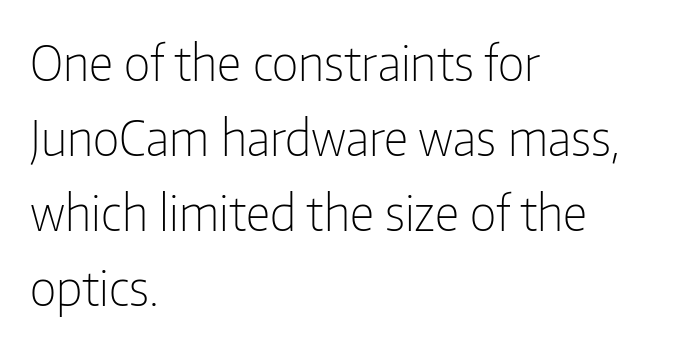
The image shows 49 px light, condensed sans-serif type, upright; set left-aligned, normal line spacing (1.53x), normal letter spacing, not underlined; low stroke contrast and a medium x-height.
